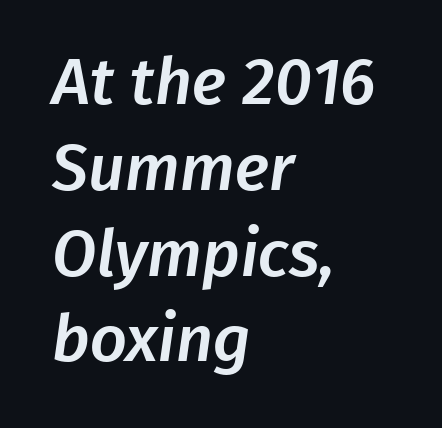
Q: Is the typeface a serif or a sans-serif typeface? A: Sans-serif.
Q: Is the text underlined? A: No.
Q: How is the paragraph aligned? A: Left-aligned.
Q: Is the spacing between letters normal or unusually wide? A: Normal.
Q: Is the spacing between lines tight, normal or loose? A: Normal.
Q: Width (condensed, normal, or wide)? A: Normal.
Q: Stroke contrast? A: Low.
Q: x-height? A: Medium.
Q: Monospaced? A: No.
